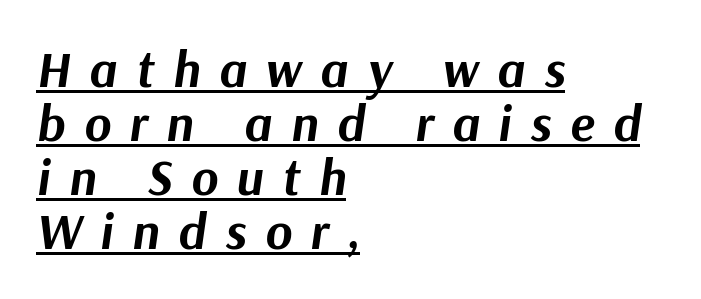
Q: Is the text bold? A: Yes.
Q: Is the text italic (slanted)? A: Yes, it leans right by about 9 degrees.
Q: Is the text underlined? A: Yes.
Q: How is the paragraph aligned? A: Left-aligned.
Q: Is the spacing between letters normal or unusually wide? A: Unusually wide.
Q: Is the spacing between lines tight, normal or loose? A: Tight.
Q: Width (condensed, normal, or wide)? A: Normal.
Q: Stroke contrast? A: Medium.
Q: x-height? A: Medium.
Q: Monospaced? A: No.
